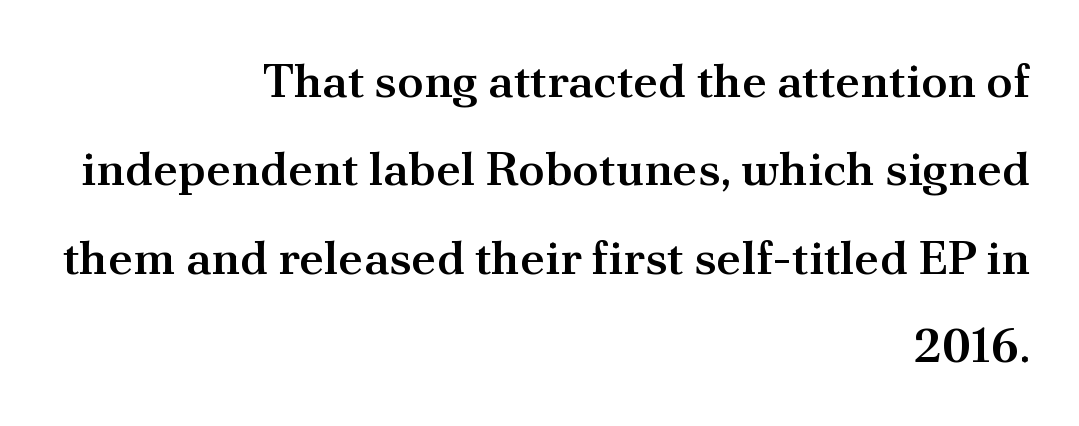
You could not count columns in this text — the font is proportionally spaced. Descenders hang freely into open space. Alignment: flush right. Honestly, the letter spacing is just normal — you wouldn't notice it. Its strokes are somewhat broadened, the hallmark of semibold type. Type style note: has serifs.
